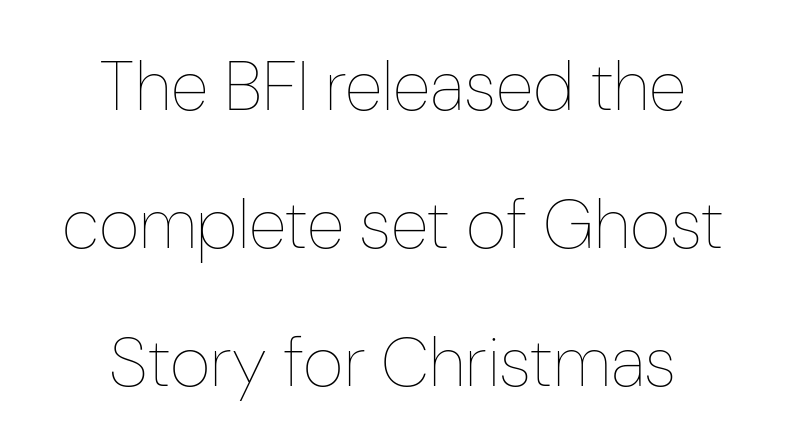
Q: Is the text bold? A: No.
Q: Is the text italic (slanted)? A: No, it is upright.
Q: Is the text underlined? A: No.
Q: How is the paragraph aligned? A: Centered.
Q: Is the spacing between letters normal or unusually wide? A: Normal.
Q: Is the spacing between lines tight, normal or loose? A: Loose.
Q: Width (condensed, normal, or wide)? A: Condensed.
Q: Stroke contrast? A: Low.
Q: x-height? A: Medium.
Q: Monospaced? A: No.
